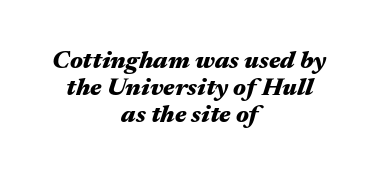
{"italic": "yes", "lean": "right", "slant_degrees": 17, "bold": "yes", "underline": "no", "align": "center", "line_spacing": "tight", "line_spacing_ratio": 1.08, "letter_spacing": "normal", "letter_spacing_em": 0.0, "glyph_px": 25}
